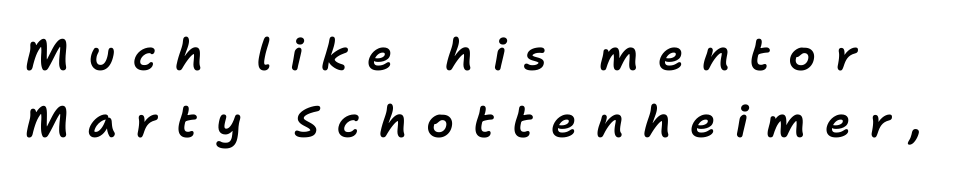
{"italic": "yes", "lean": "right", "slant_degrees": 11, "width": "normal", "stroke_contrast": "low", "x_height": "medium", "monospaced": "no", "underline": "no", "line_spacing": "normal", "line_spacing_ratio": 1.52, "letter_spacing": "wide", "letter_spacing_em": 0.42, "glyph_px": 44}
